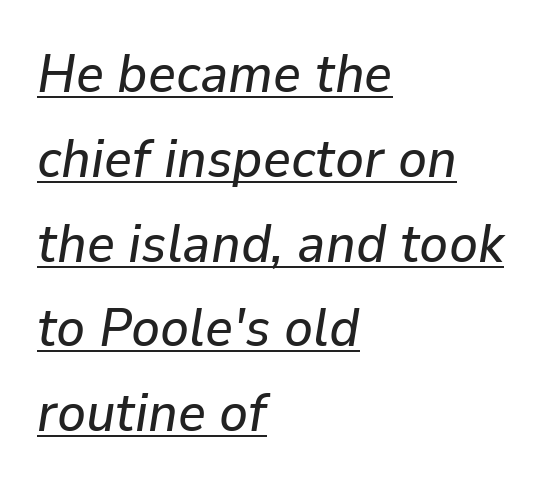
Horizontal alignment here is leftward, the default for most running prose. Slant detected: the letters are inclined. The rendering uses a moderate line-height, typical for paragraphs. This sample has the flowing, uneven cadence of proportional lettering.
